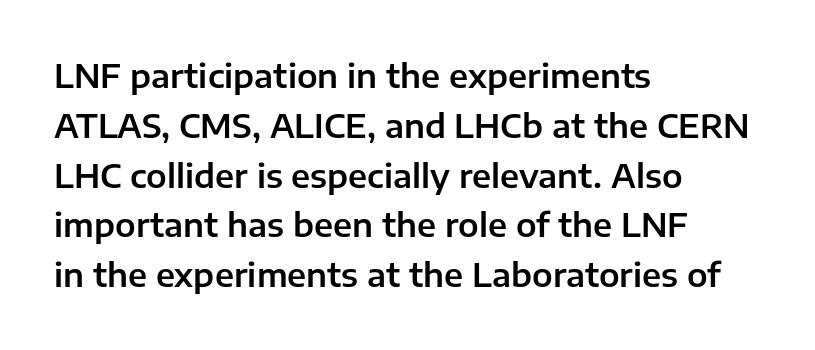
Proportional: the letters do not fall into vertical columns. A typesetter would call this leading conventional body-copy spacing. Underlining? Definitely not there. Designer's note — italics off, roman on. A classic flush-left, rag-right setting is used for this passage. What stands out about the letter spacing? Nothing — it is the standard amount.
